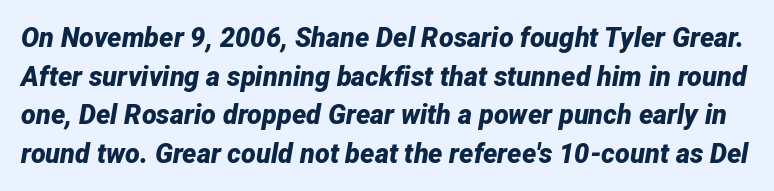
Q: Is the text bold? A: Yes.
Q: Is the text italic (slanted)? A: Yes, it leans right by about 12 degrees.
Q: Is the text underlined? A: No.
Q: Is the spacing between letters normal or unusually wide? A: Normal.
Q: Is the spacing between lines tight, normal or loose? A: Normal.
